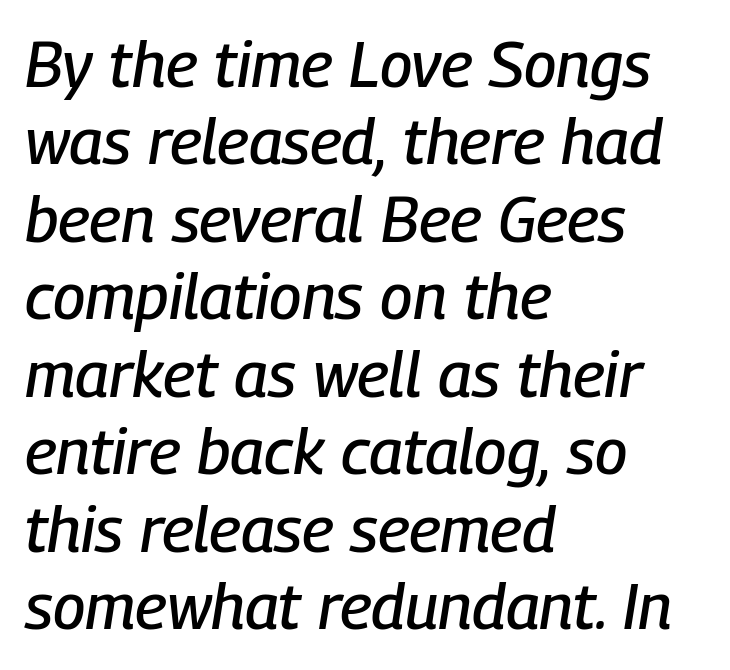
The image shows 64 px condensed type, italic (leaning right); set left-aligned, line spacing 1.21x, normal letter spacing, not underlined; low stroke contrast and a medium x-height.
